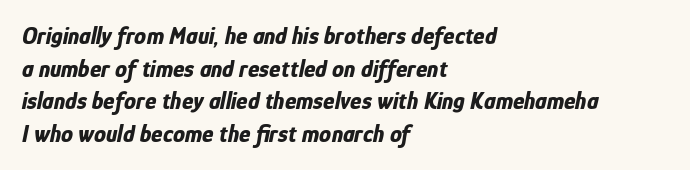
Q: Is the text bold? A: Yes.
Q: Is the text italic (slanted)? A: Yes, it leans right by about 12 degrees.
Q: Is the text underlined? A: No.
Q: How is the paragraph aligned? A: Left-aligned.
Q: Is the spacing between letters normal or unusually wide? A: Normal.
Q: Is the spacing between lines tight, normal or loose? A: Normal.
